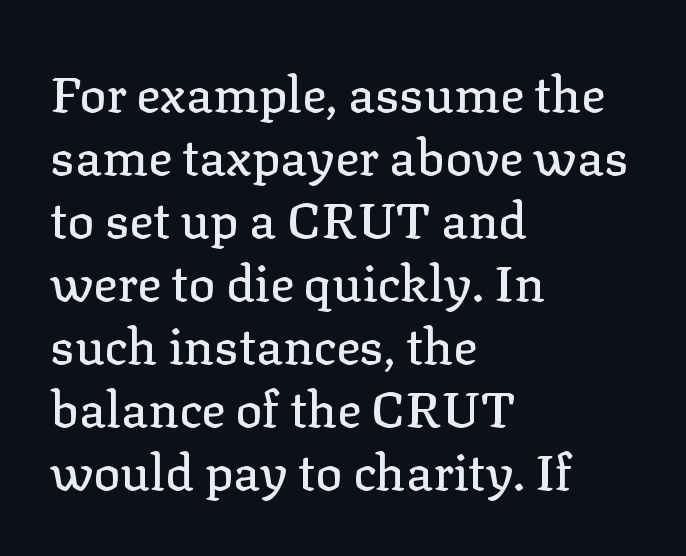
Reading down the block, your eye returns to a fixed left position each line. This is the regular roman posture of the typeface. To sum up the face: it has serifs. Regarding leading, the lines here are spaced in the standard way. Inter-character spacing is left at the font's built-in metrics. Looks like regular typesetting: each glyph gets only the width it needs.
